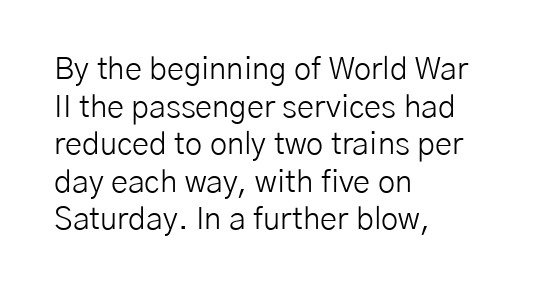
The image shows 31 px light sans-serif type, upright; set left-aligned, line spacing 1.21x, normal letter spacing, not underlined; low stroke contrast and a medium x-height.
